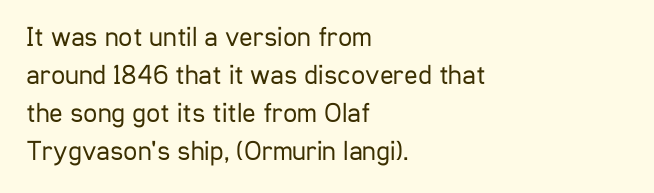
{"serif": "no", "italic": "no", "bold": "no", "weight": "regular", "width": "condensed", "stroke_contrast": "low", "x_height": "medium", "monospaced": "no", "underline": "no", "align": "left", "line_spacing": "normal", "line_spacing_ratio": 1.36, "letter_spacing": "normal", "letter_spacing_em": 0.0, "glyph_px": 28}
